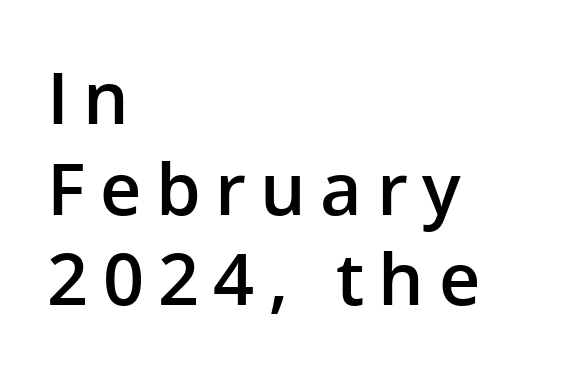
The vertical gap from one line to the next is medium. Letter spacing: wide. Typeset ragged right — the left edge is the straight one. The designer went with a sans here, leaving each stem footless.
